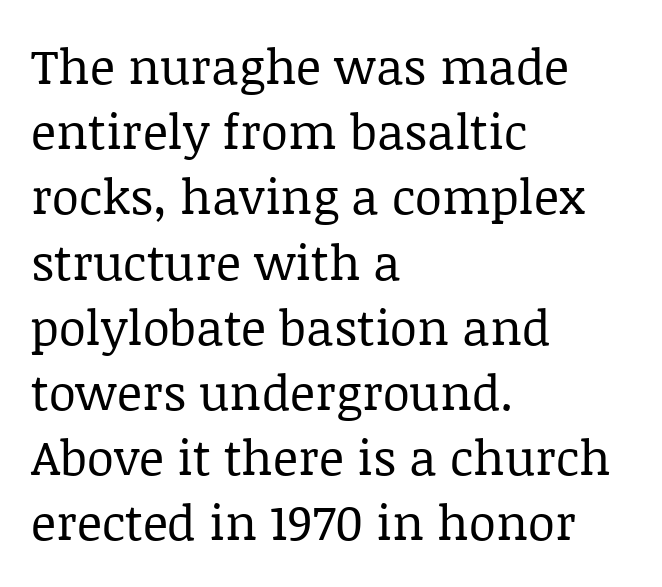
The image shows 49 px regular-weight serif type, upright; set left-aligned, normal line spacing (1.33x), normal letter spacing, not underlined; low stroke contrast and a large x-height.
